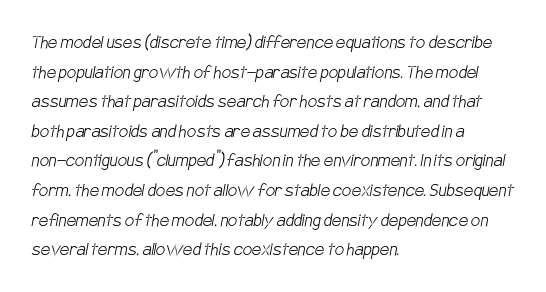
The image shows 21 px text type; set left-aligned, normal line spacing (1.41x), normal letter spacing, not underlined.
